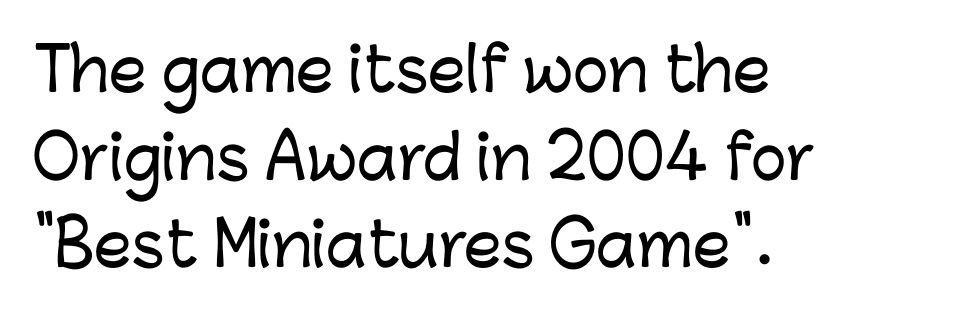
The image shows 60 px sans-serif type, upright; set left-aligned, normal line spacing (1.46x), normal letter spacing, not underlined; low stroke contrast and a medium x-height.
